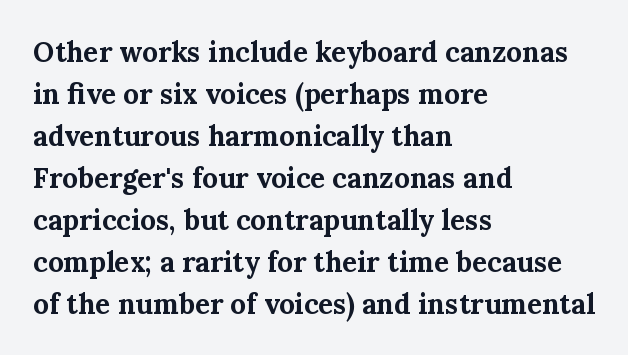
Q: Is the text bold? A: Yes.
Q: Is the text italic (slanted)? A: No, it is upright.
Q: Is the typeface a serif or a sans-serif typeface? A: Serif.
Q: Is the text underlined? A: No.
Q: How is the paragraph aligned? A: Left-aligned.
Q: Is the spacing between letters normal or unusually wide? A: Normal.
Q: Is the spacing between lines tight, normal or loose? A: Normal.
Q: Width (condensed, normal, or wide)? A: Normal.
Q: Stroke contrast? A: Medium.
Q: x-height? A: Medium.
Q: Monospaced? A: No.
